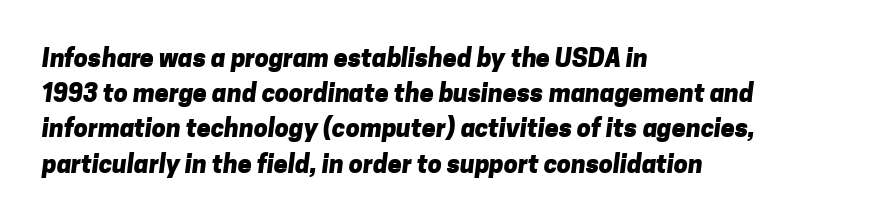
{"bold": "yes", "underline": "no", "align": "left", "line_spacing": "normal", "line_spacing_ratio": 1.41, "letter_spacing": "normal", "letter_spacing_em": 0.0, "glyph_px": 25}
